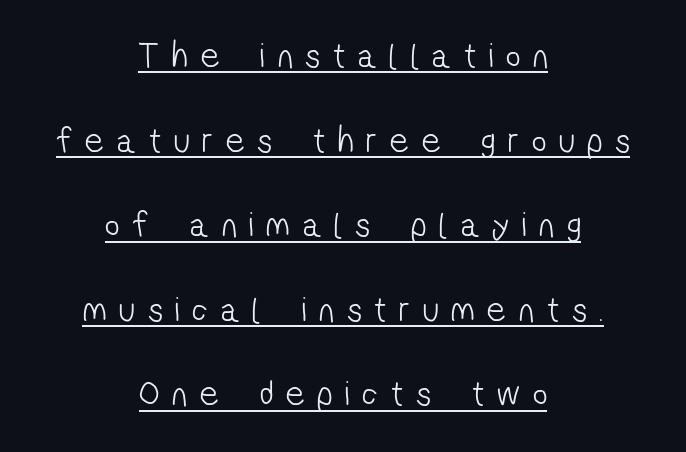
{"serif": "no", "bold": "no", "weight": "light", "width": "condensed", "stroke_contrast": "low", "x_height": "medium", "monospaced": "no", "underline": "yes", "align": "center", "line_spacing": "loose", "line_spacing_ratio": 2.35, "letter_spacing": "wide", "letter_spacing_em": 0.36, "glyph_px": 36}
